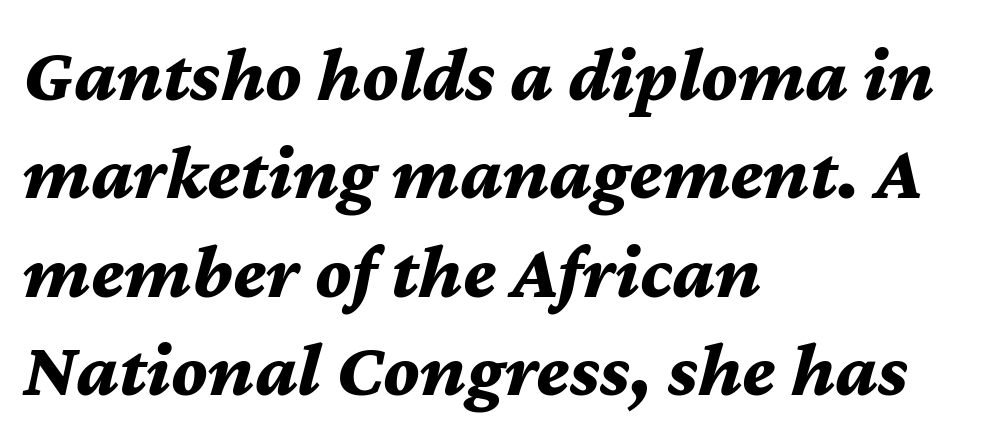
Proportional: the letters do not fall into vertical columns. Every letter is thick-stroked: bold, no question. Observe the ordinary spacing: letters are neighbours, not strangers. Which margin do the lines hug? The left one — the right edge is uneven. Leading matches the norm, producing a regular column.
